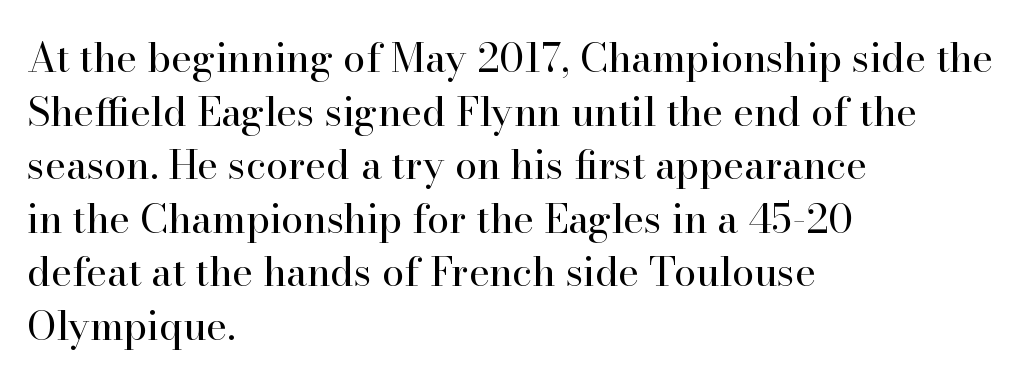
The image shows 40 px regular-weight serif type, upright; set left-aligned, normal line spacing (1.34x), normal letter spacing, not underlined; high stroke contrast and a small x-height.
